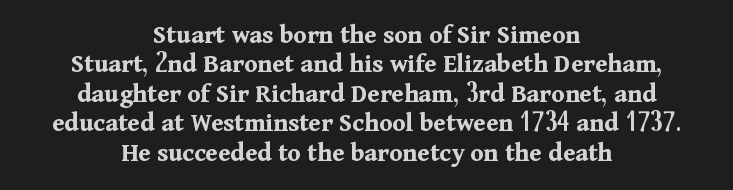
Q: Is the text bold? A: Yes.
Q: Is the text italic (slanted)? A: No, it is upright.
Q: Is the text underlined? A: No.
Q: How is the paragraph aligned? A: Centered.
Q: Is the spacing between letters normal or unusually wide? A: Normal.
Q: Is the spacing between lines tight, normal or loose? A: Tight.
